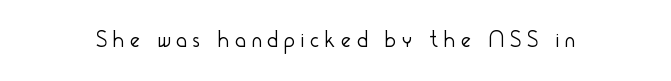
Type without underlining. Notice how the stems are strictly vertical — no italics here. Is the letter spacing exaggerated? Yes — the characters are pushed far apart. Heaviness? Minimal to ordinary, like unemphasized prose.
